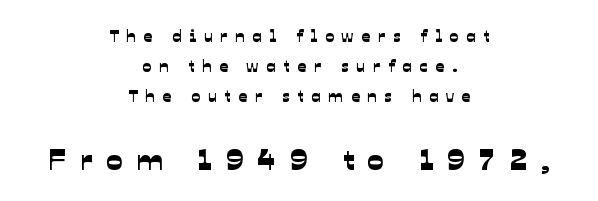
The image shows 30 px sans-serif type; set centered, line spacing 1.76x, unusually wide letter spacing (+0.46 em), not underlined; the second (bottom) block is 1.76x larger; low stroke contrast and a medium x-height.
